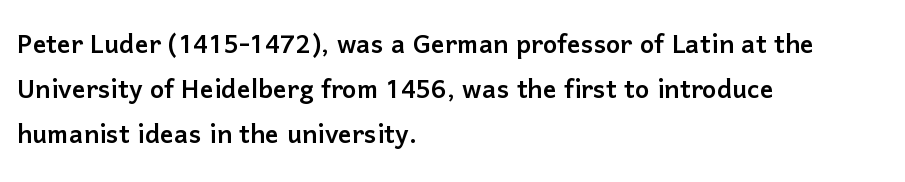
The image shows 34 px sans-serif type, upright; set left-aligned, normal line spacing (1.32x), normal letter spacing, not underlined; low stroke contrast and a medium x-height.
